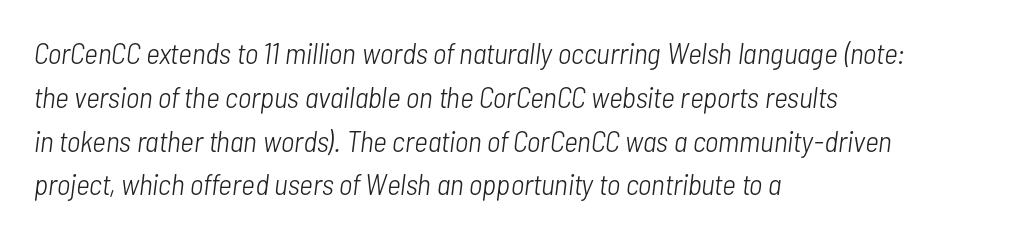
{"italic": "yes", "lean": "right", "slant_degrees": 7, "bold": "no", "weight": "light", "width": "condensed", "stroke_contrast": "low", "x_height": "medium", "monospaced": "no", "underline": "no", "align": "left", "line_spacing": "normal", "line_spacing_ratio": 1.46, "letter_spacing": "normal", "letter_spacing_em": 0.0, "glyph_px": 30}
